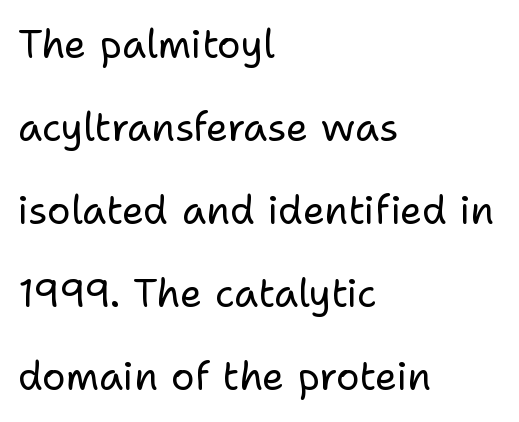
The foot of each line stays bare and open. Characters follow at the spacing the type designer built in. This is roman type, the default non-slanted kind. One-word summary of the alignment: left. Stem width sits at or under what a default text font uses.
